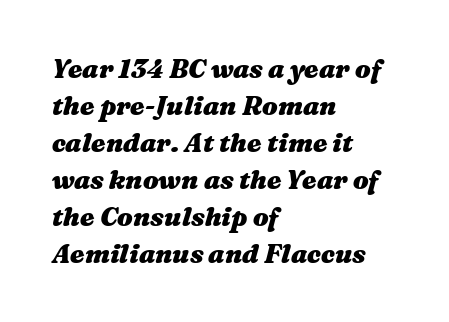
The ragged edge is on the right, which tells us the setting is flush left. The lettering tilts uniformly, giving the passage an italic look. The passage shown has conventional tracking throughout. Weight check: bold — yes, fully. Notice how descenders clear the ascenders below comfortably — that's standard leading. The string is rendered with underlining switched off.
